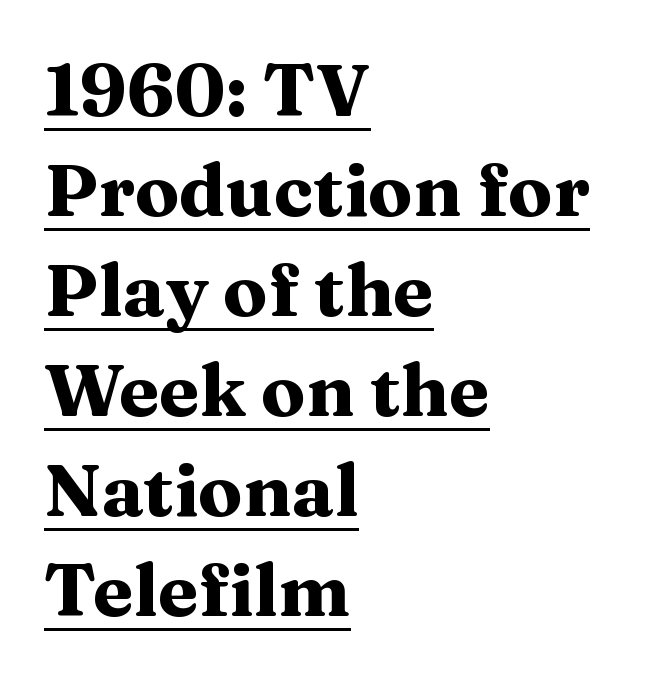
The image shows 73 px heavy, wide serif type, upright; set left-aligned, normal line spacing (1.37x), normal letter spacing, underlined; medium stroke contrast and a medium x-height.
